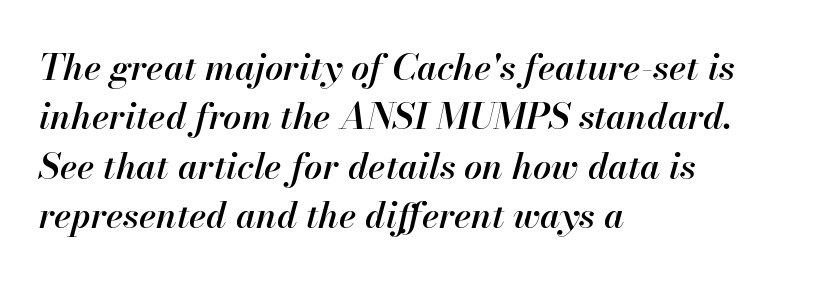
The image shows 36 px semibold type, italic (leaning right); set left-aligned, normal line spacing (1.37x), normal letter spacing, not underlined; high stroke contrast and a small x-height.
